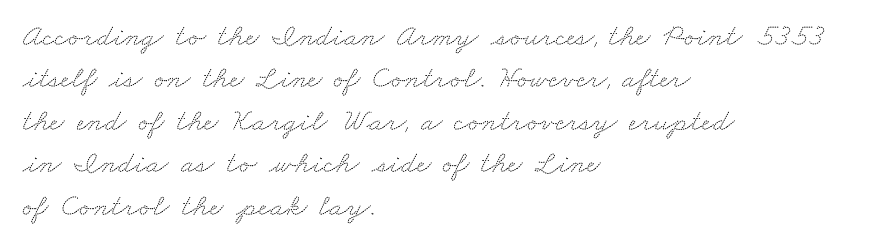
Does extra space separate the letters? No, they use regular spacing. Here the designer chose a conventional face with non-uniform glyph widths. This is serif lettering, the kind often seen in printed books. Descender tails drop into unmarked territory.
